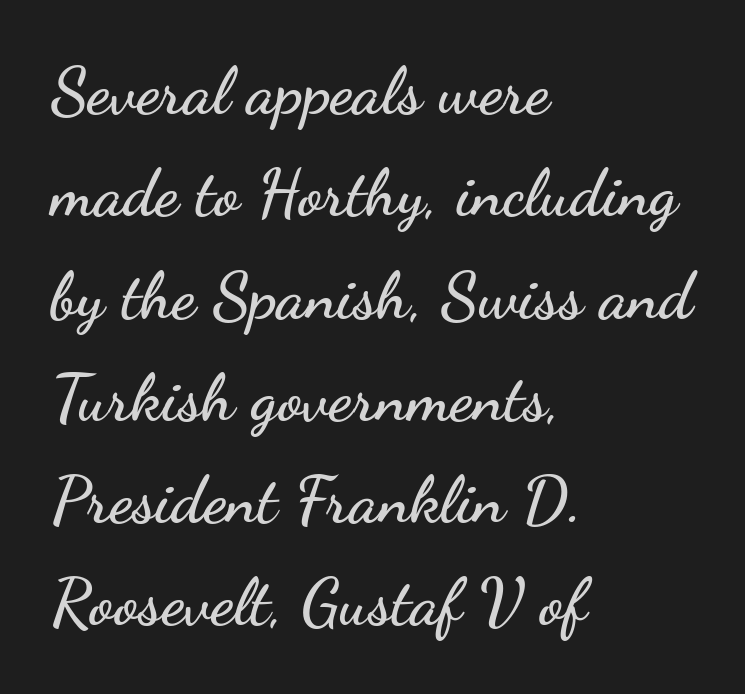
The image shows 66 px wide sans-serif type; set left-aligned, normal line spacing (1.55x), normal letter spacing, not underlined; low stroke contrast and a small x-height.
